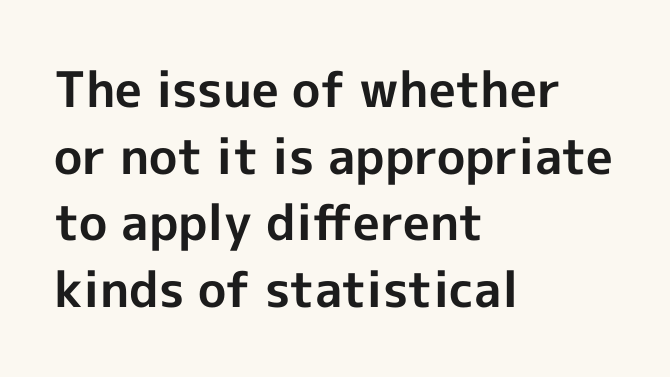
Students, this is bold: see how much ink each stroke carries. Every row of glyphs begins at an identical x-position on the left. The space beneath each line is pristine and unruled. Observe the ordinary spacing: letters are neighbours, not strangers. Unlike a traditional serif, this face leaves its strokes unadorned. Note the varied advance widths — an 'i' is clearly narrower than an 'm'.
